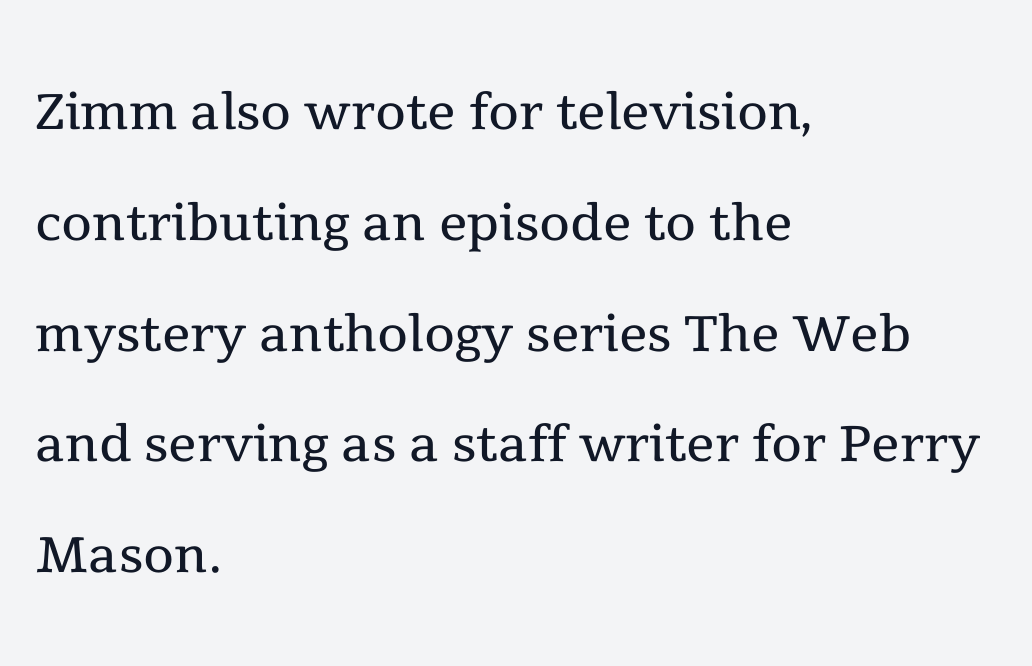
The image shows 71 px regular-weight serif type, upright; set left-aligned, normal line spacing (1.56x), normal letter spacing, not underlined; a medium x-height.
